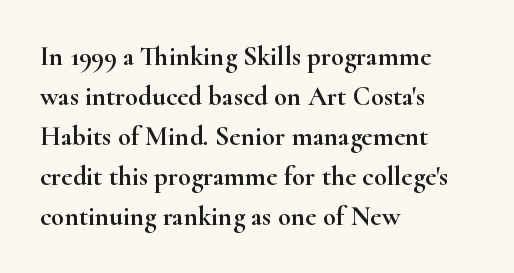
Regular leading. The zone under the glyphs is completely vacant. Italic? Not at all — the glyphs are vertical. A typesetter would call this zero additional tracking. Leftover space on each line is placed entirely after the last word.
